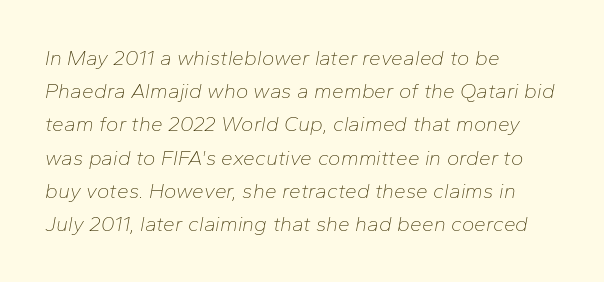
Q: Is the text bold? A: No.
Q: Is the text italic (slanted)? A: Yes, it leans right by about 10 degrees.
Q: Is the text underlined? A: No.
Q: How is the paragraph aligned? A: Left-aligned.
Q: Is the spacing between letters normal or unusually wide? A: Normal.
Q: Is the spacing between lines tight, normal or loose? A: Normal.
